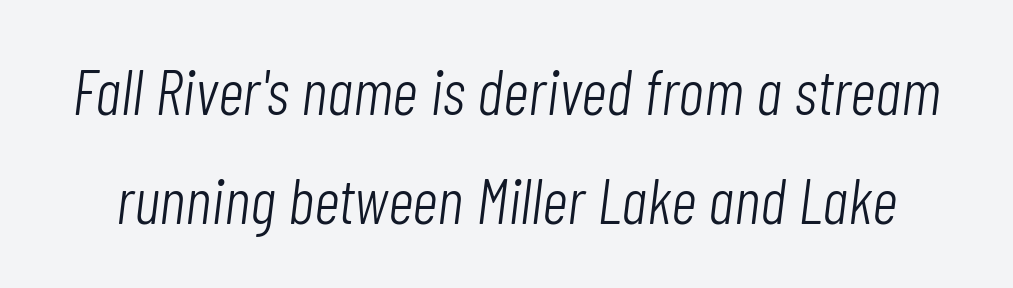
Vertically, the passage feels balanced, rows spaced as you'd expect. Does extra space separate the letters? No, they use regular spacing. Spacing verdict: proportional, widths tailored to each character. This sample uses an oblique cut, with every glyph tilted off the vertical. Has an underline been added? It has not. Weight: in the light-to-regular range.
